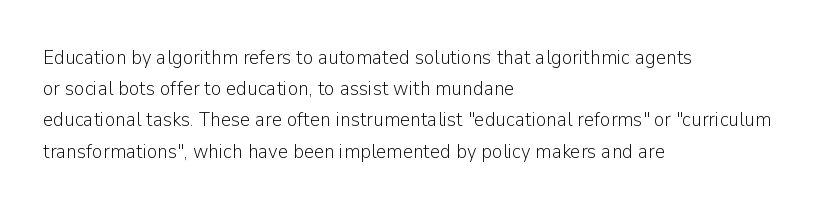
Q: Is the text bold? A: No.
Q: Is the text italic (slanted)? A: No, it is upright.
Q: Is the text underlined? A: No.
Q: How is the paragraph aligned? A: Left-aligned.
Q: Is the spacing between letters normal or unusually wide? A: Normal.
Q: Is the spacing between lines tight, normal or loose? A: Normal.
